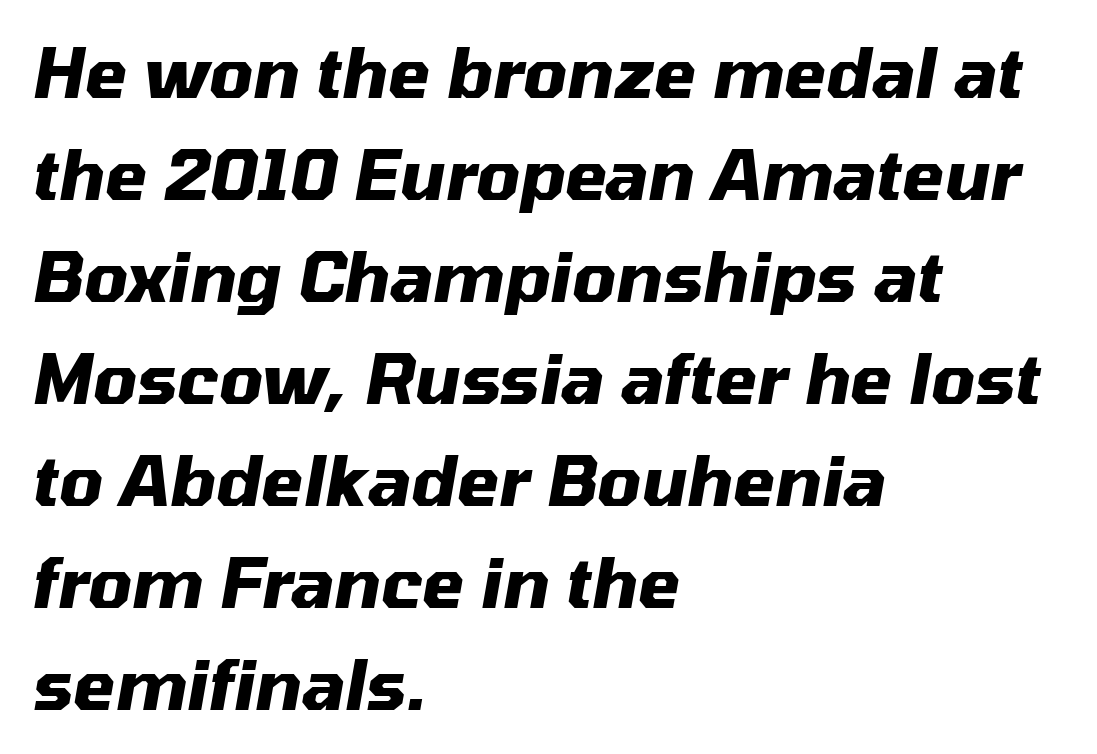
A typesetter would call this proportional, since set widths differ per character. Line beginnings align vertically; line endings do not. The lines sit at an ordinary, default distance from one another. Plain, unruled lines of type.
